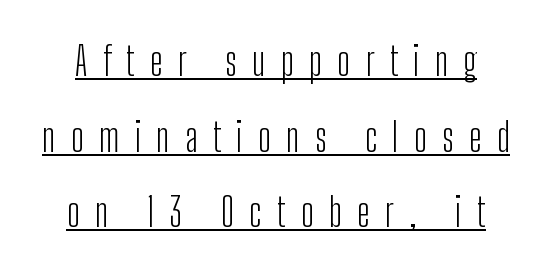
Looks like someone drew a line under every word here. The lettering stays uniformly vertical, giving the passage a roman look. Stroke terminals: plain, sans-serif. The letters advance in unequal steps, a hallmark of proportional type.
